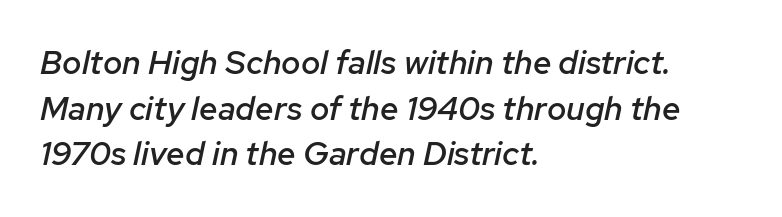
Q: Is the text bold? A: Semi-bold.
Q: Is the text italic (slanted)? A: Yes, it leans right by about 12 degrees.
Q: Is the text underlined? A: No.
Q: How is the paragraph aligned? A: Left-aligned.
Q: Is the spacing between letters normal or unusually wide? A: Normal.
Q: Is the spacing between lines tight, normal or loose? A: Normal.
Q: Width (condensed, normal, or wide)? A: Normal.
Q: Stroke contrast? A: Low.
Q: x-height? A: Medium.
Q: Monospaced? A: No.
